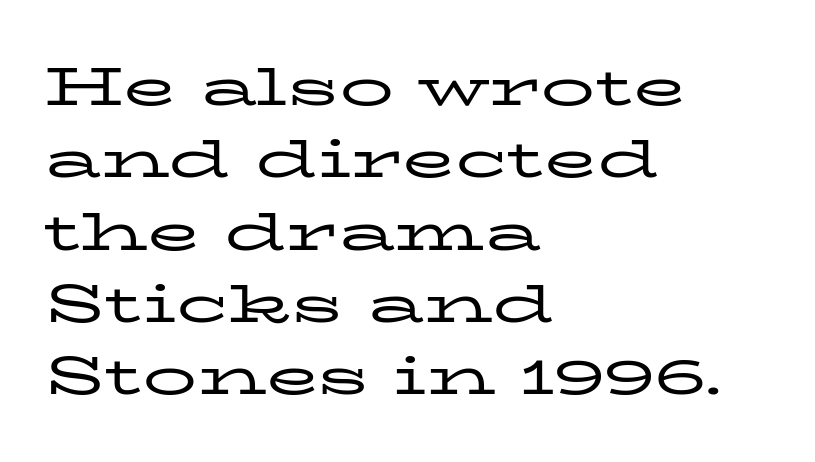
The image shows 54 px regular-weight, wide serif type, upright; set left-aligned, normal line spacing (1.34x), normal letter spacing, not underlined; low stroke contrast and a medium x-height.
